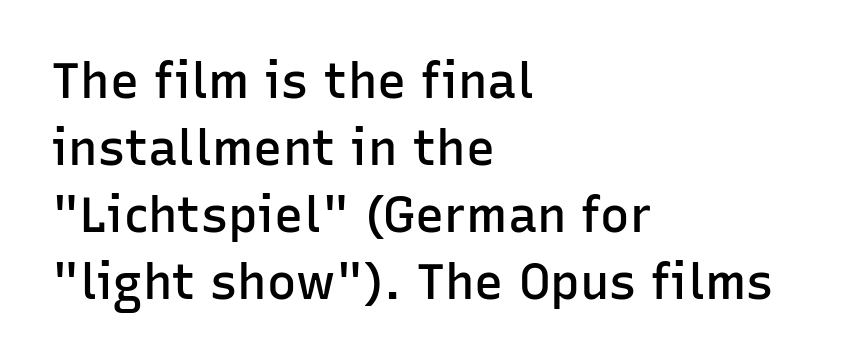
{"serif": "no", "italic": "no", "bold": "semi", "weight": "semibold", "width": "normal", "stroke_contrast": "low", "x_height": "medium", "monospaced": "no", "underline": "no", "align": "left", "line_spacing": "normal", "line_spacing_ratio": 1.37, "letter_spacing": "normal", "letter_spacing_em": 0.0, "glyph_px": 49}
